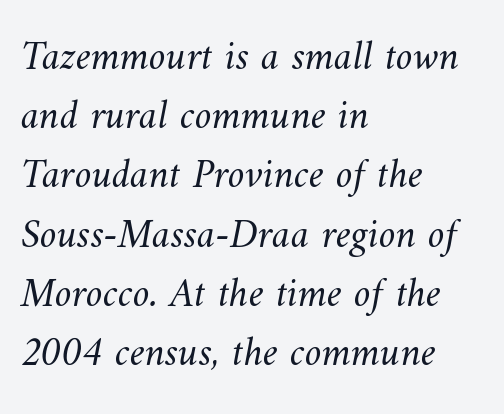
{"bold": "no", "weight": "light", "width": "normal", "stroke_contrast": "medium", "x_height": "small", "monospaced": "no", "underline": "no", "align": "left", "line_spacing": "normal", "line_spacing_ratio": 1.41, "letter_spacing": "normal", "letter_spacing_em": 0.0, "glyph_px": 42}
